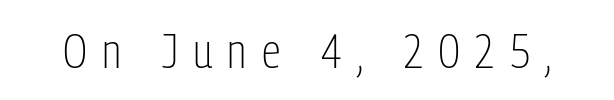
Tracking value appears strongly positive — letters spread wide. Clear beneath every line of the passage. Style check: upright. The letterforms sit at book weight or below. Do the characters align in a grid? No, the font is proportional. Nope, no serifs anywhere on these letters.
